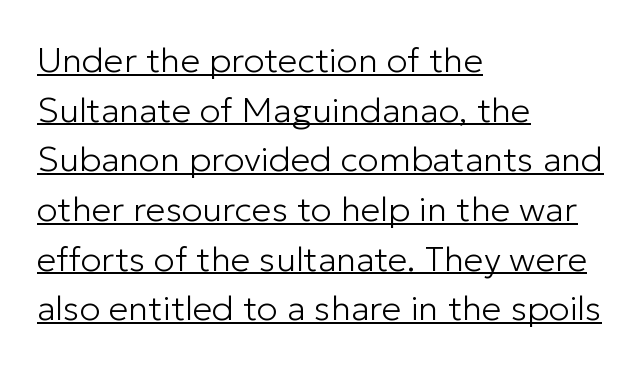
{"serif": "no", "italic": "no", "bold": "no", "weight": "light", "width": "normal", "stroke_contrast": "low", "x_height": "medium", "monospaced": "no", "underline": "yes", "align": "left", "line_spacing": "normal", "line_spacing_ratio": 1.42, "letter_spacing": "normal", "letter_spacing_em": 0.0, "glyph_px": 35}
